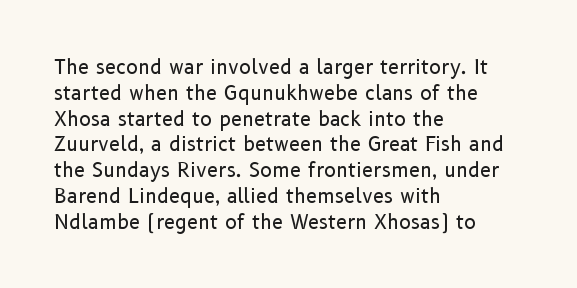
Interline gaps are of average width in this sample. Style check: upright. Tracking here is standard; glyphs follow each other at the usual distance. Stroke mass is kept to a normal reading level or below. Beneath every word, the page is bare. Leftover space on each line is placed entirely after the last word.
